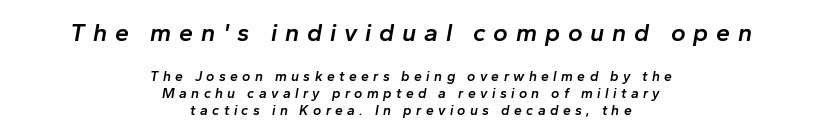
Q: Is the text bold? A: Semi-bold.
Q: Is the text italic (slanted)? A: Yes, it leans right by about 10 degrees.
Q: Is the text underlined? A: No.
Q: How is the paragraph aligned? A: Centered.
Q: Is the spacing between letters normal or unusually wide? A: Unusually wide.
Q: Which block of text is set in a larger size, the first (top) or the second (bottom)? A: The first (top) one.
